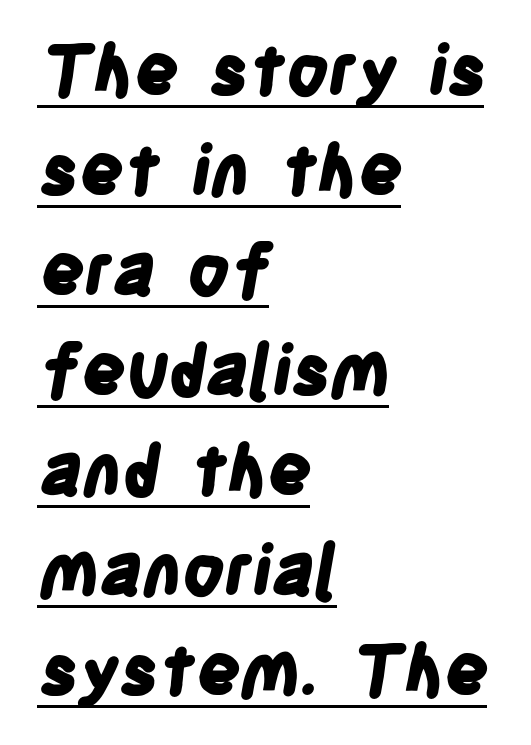
Summary of weight: heavy, a full bold. These lines are rendered in a variable-pitch font. Line beginnings align vertically; line endings do not. Each letter's strokes conclude bluntly, with no projecting serifs.
